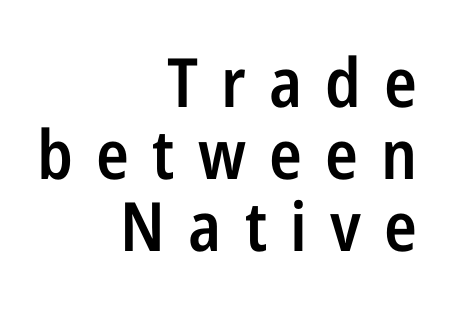
{"serif": "no", "italic": "no", "bold": "semi", "weight": "semibold", "width": "condensed", "stroke_contrast": "low", "x_height": "medium", "monospaced": "no", "underline": "no", "align": "right", "line_spacing": "tight", "line_spacing_ratio": 1.06, "letter_spacing": "wide", "letter_spacing_em": 0.34, "glyph_px": 68}
